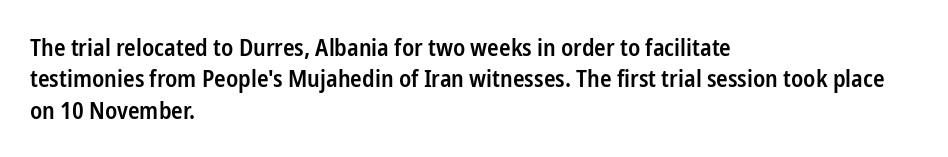
{"italic": "no", "bold": "semi", "underline": "no", "align": "left", "line_spacing": "normal", "line_spacing_ratio": 1.31, "letter_spacing": "normal", "letter_spacing_em": 0.0, "glyph_px": 24}
